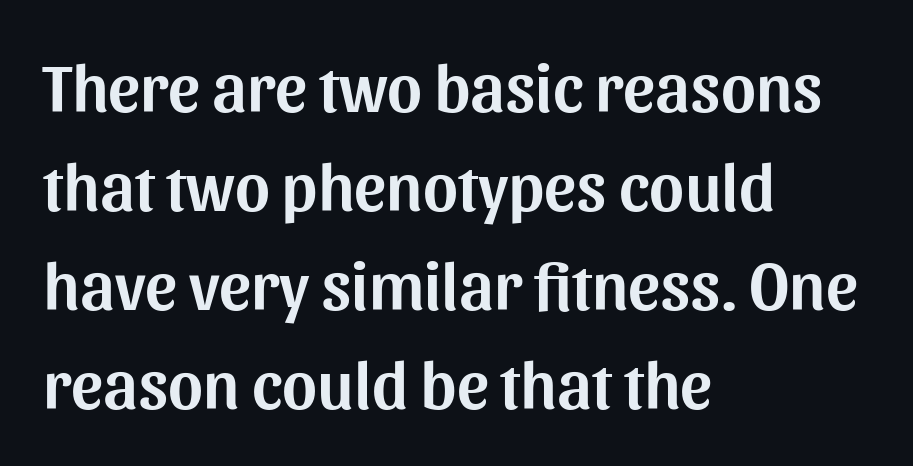
{"serif": "no", "italic": "no", "width": "normal", "stroke_contrast": "medium", "x_height": "medium", "monospaced": "no", "underline": "no", "align": "left", "line_spacing": "normal", "line_spacing_ratio": 1.48, "letter_spacing": "normal", "letter_spacing_em": 0.0, "glyph_px": 67}
